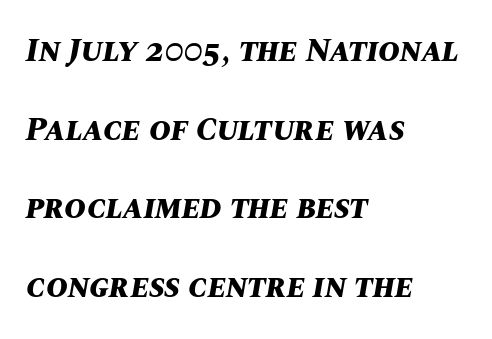
Q: Is the text bold? A: Yes.
Q: Is the text italic (slanted)? A: Yes, it leans right by about 10 degrees.
Q: Is the text underlined? A: No.
Q: How is the paragraph aligned? A: Left-aligned.
Q: Is the spacing between letters normal or unusually wide? A: Normal.
Q: Is the spacing between lines tight, normal or loose? A: Loose.
Q: Width (condensed, normal, or wide)? A: Normal.
Q: Stroke contrast? A: Medium.
Q: x-height? A: Large.
Q: Monospaced? A: No.
